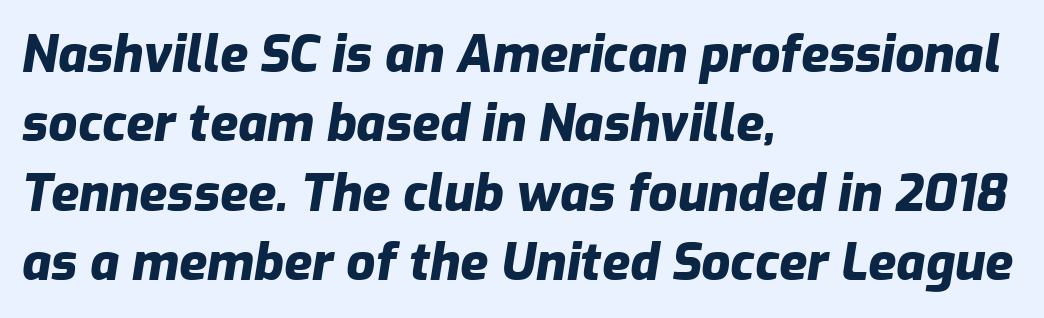
The image shows 51 px heavy type, italic (leaning right); set left-aligned, normal line spacing (1.36x), normal letter spacing, not underlined; low stroke contrast and a medium x-height.
